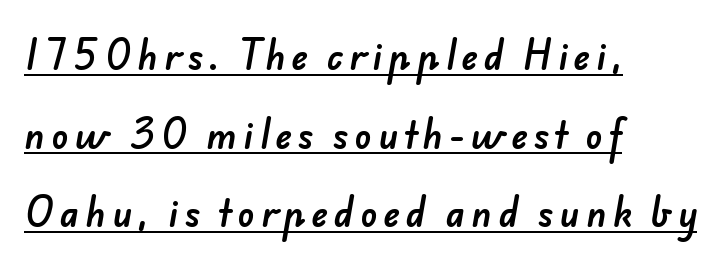
Q: Is the typeface a serif or a sans-serif typeface? A: Sans-serif.
Q: Is the text underlined? A: Yes.
Q: How is the paragraph aligned? A: Left-aligned.
Q: Is the spacing between lines tight, normal or loose? A: Loose.
Q: Width (condensed, normal, or wide)? A: Normal.
Q: Stroke contrast? A: Low.
Q: x-height? A: Small.
Q: Monospaced? A: No.
